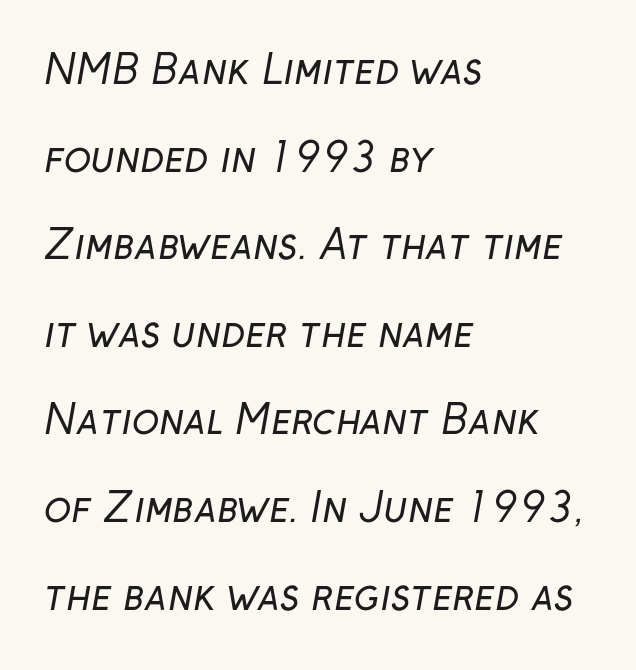
The image shows 40 px regular-weight sans-serif type; set left-aligned, loose line spacing (2.19x), normal letter spacing, not underlined; low stroke contrast and a medium x-height.
